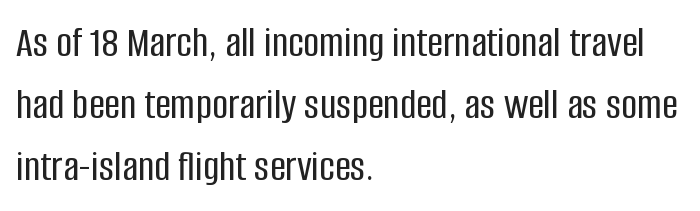
The image shows 44 px condensed sans-serif type, upright; set left-aligned, normal line spacing (1.41x), normal letter spacing, not underlined; low stroke contrast and a large x-height.
